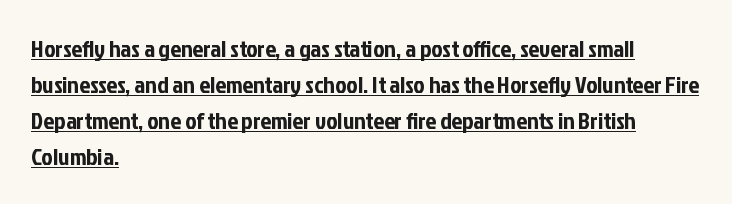
{"italic": "no", "underline": "yes", "align": "left", "line_spacing": "normal", "line_spacing_ratio": 1.5, "letter_spacing": "normal", "letter_spacing_em": 0.0, "glyph_px": 24}
